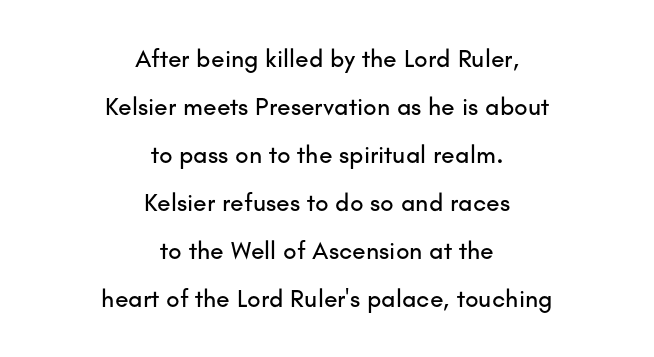
The image shows 25 px text type, upright; set centered, loose line spacing (1.92x), normal letter spacing, not underlined.
